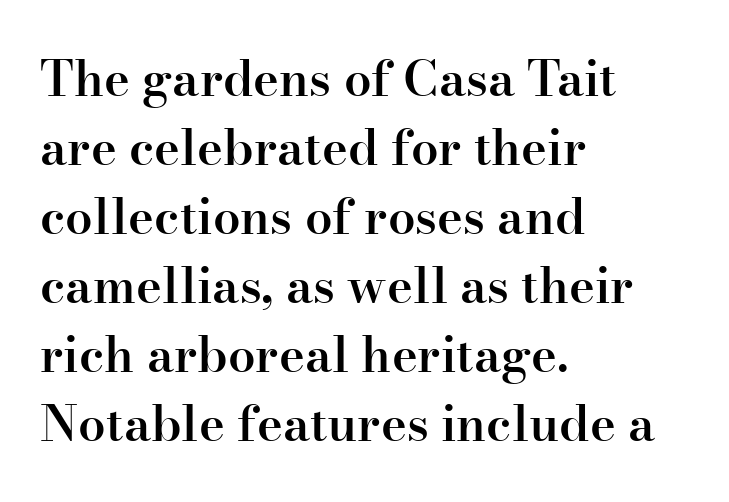
{"serif": "yes", "italic": "no", "bold": "semi", "weight": "semibold", "width": "normal", "stroke_contrast": "high", "x_height": "small", "monospaced": "no", "underline": "no", "align": "left", "line_spacing": "normal", "line_spacing_ratio": 1.41, "letter_spacing": "normal", "letter_spacing_em": 0.0, "glyph_px": 49}
